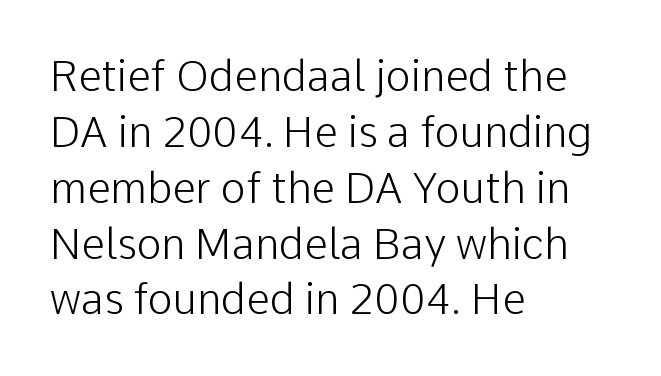
Q: Is the text bold? A: No.
Q: Is the text italic (slanted)? A: No, it is upright.
Q: Is the typeface a serif or a sans-serif typeface? A: Sans-serif.
Q: Is the text underlined? A: No.
Q: How is the paragraph aligned? A: Left-aligned.
Q: Is the spacing between letters normal or unusually wide? A: Normal.
Q: Is the spacing between lines tight, normal or loose? A: Normal.
Q: Width (condensed, normal, or wide)? A: Normal.
Q: Stroke contrast? A: Low.
Q: x-height? A: Medium.
Q: Monospaced? A: No.
